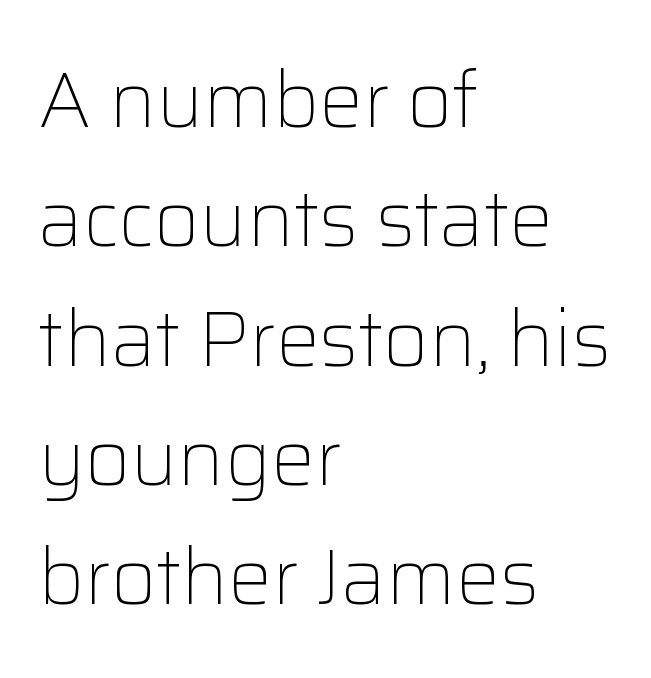
Leading matches the norm, producing a regular column. These lines are composed in type without serifs. A typesetter would call this proportional, since set widths differ per character. No italicization has been applied; the sample stays upright. Descenders hang freely into open space.
